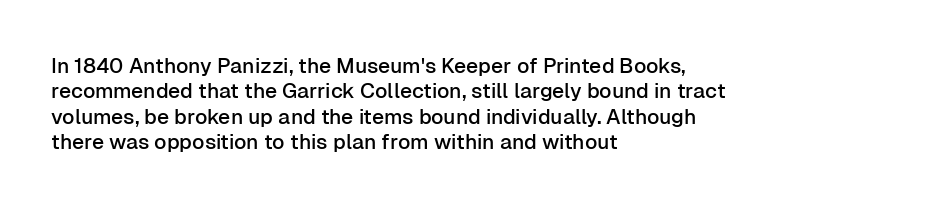
Short and long lines alike share a common starting point at left. Letters rest on an invisible, unmarked baseline. No extra tracking has been applied to these lines. Is there any slant? The stems are plumb.
